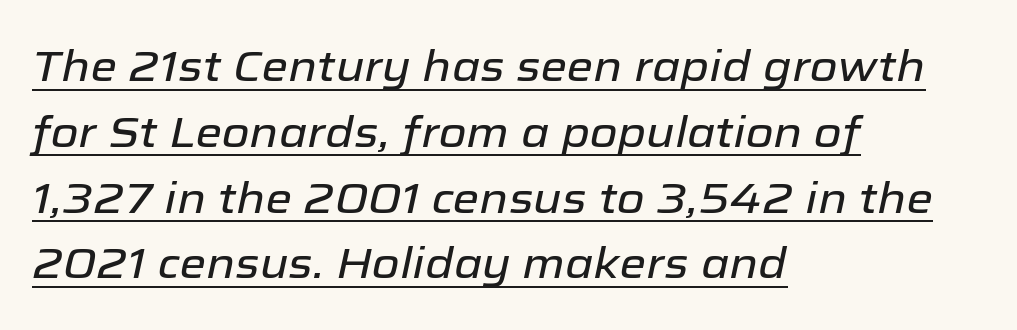
The image shows 43 px text type, italic (leaning right); set left-aligned, normal line spacing (1.53x), normal letter spacing, underlined; low stroke contrast and a medium x-height.
